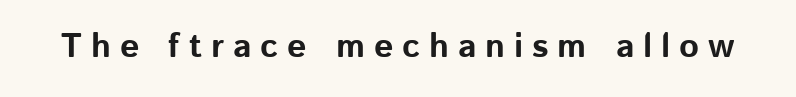
Q: Is the text bold? A: Yes.
Q: Is the text italic (slanted)? A: No, it is upright.
Q: Is the typeface a serif or a sans-serif typeface? A: Sans-serif.
Q: Is the text underlined? A: No.
Q: Is the spacing between letters normal or unusually wide? A: Unusually wide.
Q: Width (condensed, normal, or wide)? A: Normal.
Q: Stroke contrast? A: Low.
Q: x-height? A: Medium.
Q: Monospaced? A: No.
